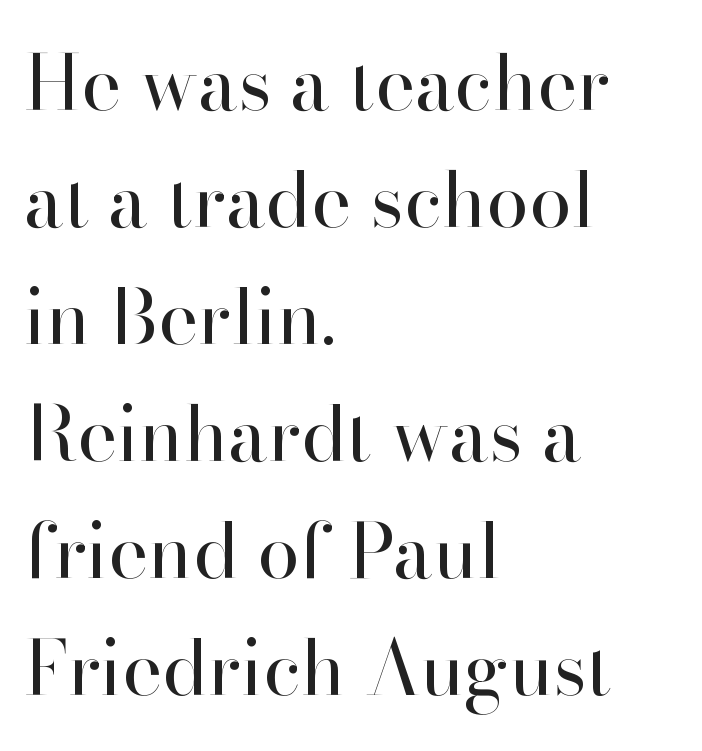
Do the letters lean? They stand straight. Nobody touched the tracking dial on this one. A bare baseline throughout the passage. Does the type have serifs? Yes, each stem ends in a small foot. This rendering uses left alignment, leaving the right contour irregular. Weight: regular or lighter.
